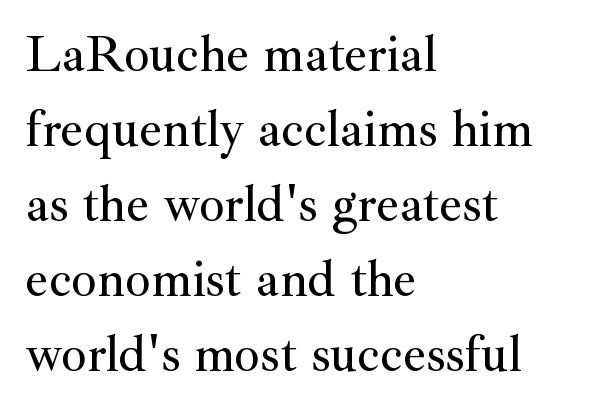
The image shows 51 px serif type, upright; set left-aligned, normal line spacing (1.47x), normal letter spacing, not underlined; medium stroke contrast and a small x-height.
